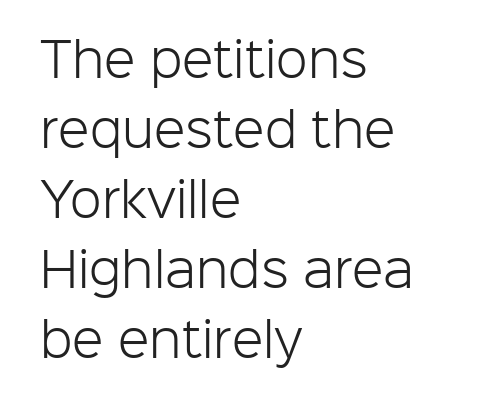
The image shows 46 px light sans-serif type, upright; set left-aligned, normal line spacing (1.52x), normal letter spacing, not underlined; low stroke contrast and a medium x-height.
